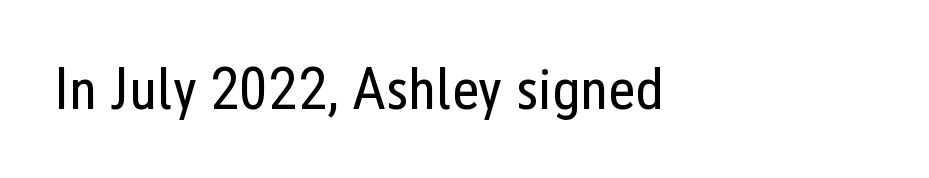
Horizontal alignment here is leftward, the default for most running prose. Nothing sits at the stroke ends, so this counts as sans-serif. The letters look calm and open, with moderate or lighter stems. Posture: upright roman. The type is set solid horizontally, with unmodified tracking. Has an underline been added? It has not.
